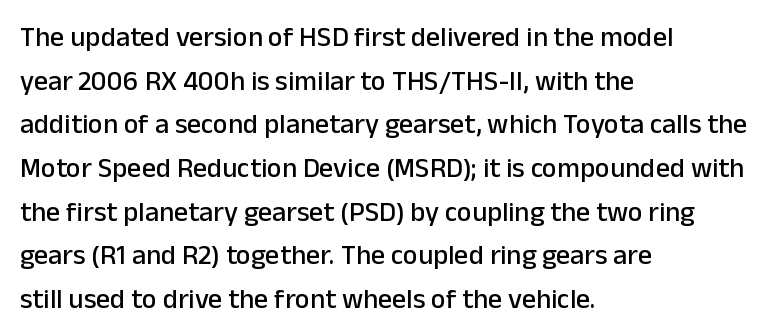
{"serif": "no", "italic": "no", "width": "normal", "stroke_contrast": "low", "x_height": "medium", "monospaced": "no", "underline": "no", "align": "left", "line_spacing": "normal", "line_spacing_ratio": 1.56, "letter_spacing": "normal", "letter_spacing_em": 0.0, "glyph_px": 28}
